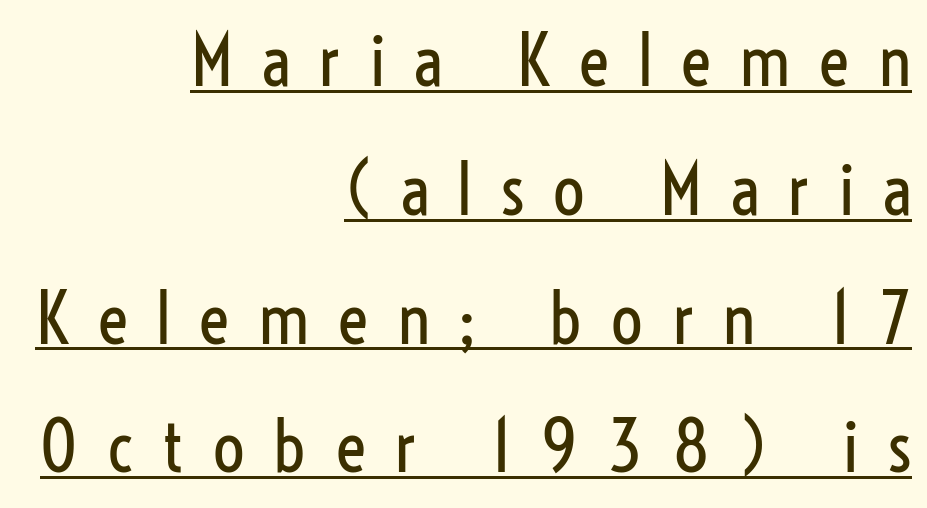
Words appear elongated and porous because spacing is wide. Spacing verdict: proportional, widths tailored to each character. Each line of the rendering has a horizontal stroke beneath the glyphs. Notice how the stems are strictly vertical — no italics here.
